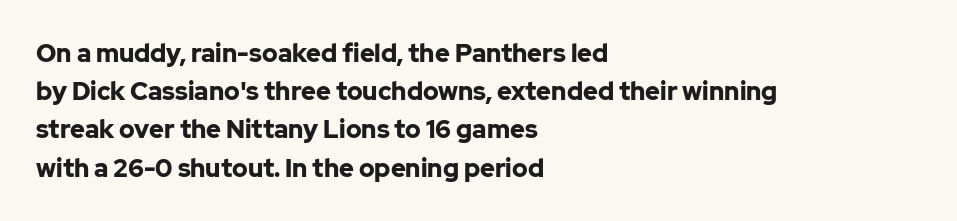
Lines of text with bare space underneath. Quick note: interline space is typical. The line texture is even and compact thanks to regular tracking. The letters stand straight up with perfectly vertical stems. I'd describe the lettering as bold — thick and assertive.
